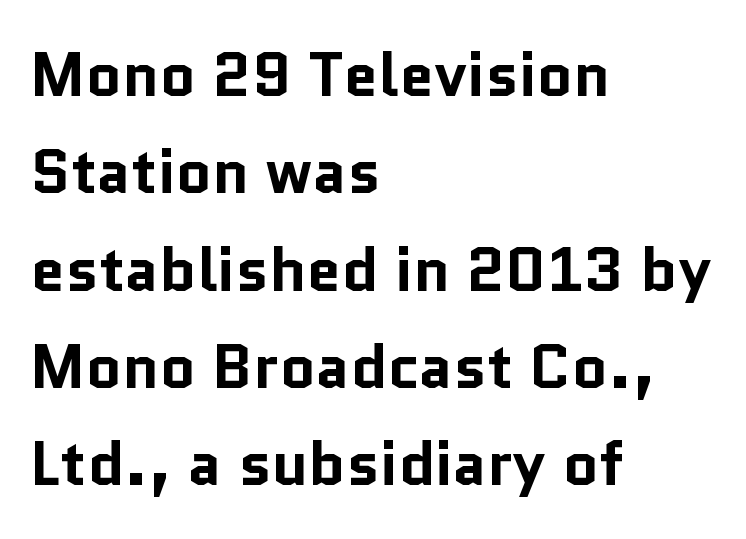
The image shows 62 px bold sans-serif type, upright; set left-aligned, normal line spacing (1.57x), normal letter spacing, not underlined; low stroke contrast and a medium x-height.
